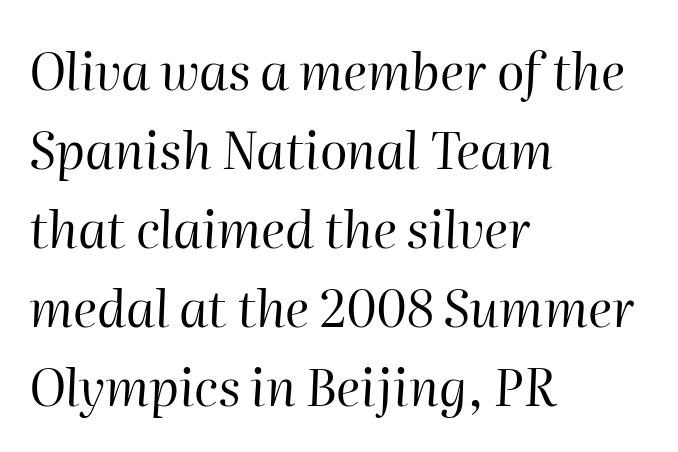
The image shows 51 px regular-weight type, italic (leaning right); set left-aligned, normal line spacing (1.55x), normal letter spacing, not underlined; high stroke contrast and a medium x-height.
